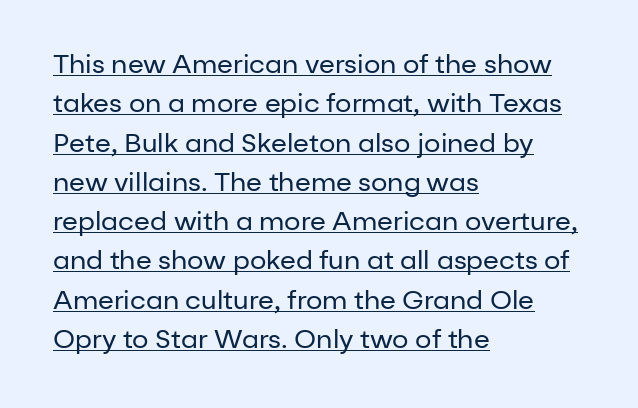
Layout note: lines flush left. The block of text has a typical density, with ordinary space between rows. In terms of letterspacing, this is plain default setting. The cut favours lightness, reaching ordinary text weight at its darkest.
